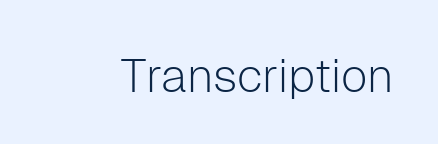
{"serif": "no", "italic": "no", "bold": "no", "weight": "light", "width": "normal", "stroke_contrast": "low", "x_height": "medium", "monospaced": "no", "underline": "no", "letter_spacing": "normal", "letter_spacing_em": 0.0, "glyph_px": 47}
